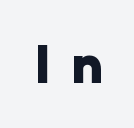
Q: Is the text bold? A: Yes.
Q: Is the text italic (slanted)? A: No, it is upright.
Q: Is the typeface a serif or a sans-serif typeface? A: Sans-serif.
Q: Is the text underlined? A: No.
Q: Is the spacing between letters normal or unusually wide? A: Unusually wide.
Q: Width (condensed, normal, or wide)? A: Normal.
Q: Stroke contrast? A: Low.
Q: x-height? A: Medium.
Q: Monospaced? A: No.
